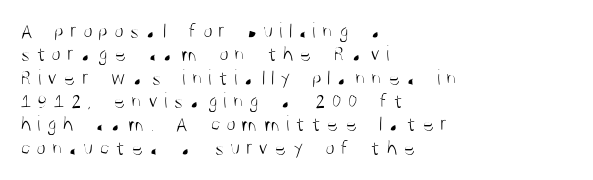
The image shows 22 px text type, upright; set left-aligned, tight line spacing (1.06x), unusually wide letter spacing (+0.27 em), not underlined.
